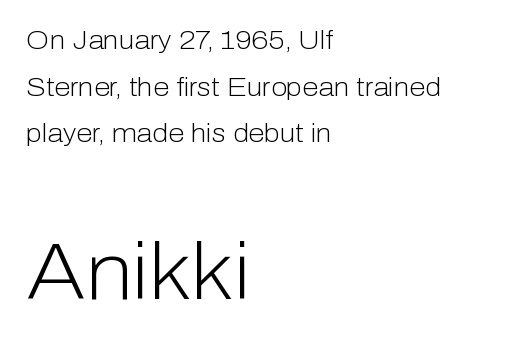
The image shows 79 px light sans-serif type, upright; set left-aligned, line spacing 1.79x, normal letter spacing, not underlined; the second (bottom) block is 3.04x larger; low stroke contrast and a medium x-height.
